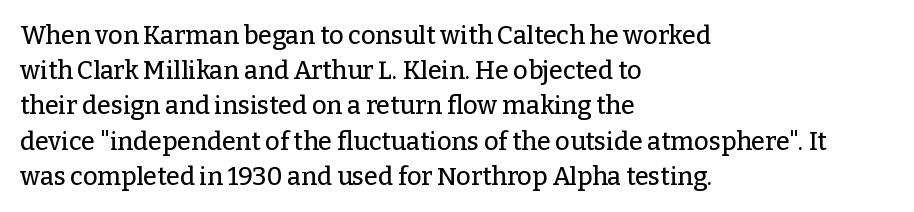
Q: Is the text italic (slanted)? A: No, it is upright.
Q: Is the text underlined? A: No.
Q: How is the paragraph aligned? A: Left-aligned.
Q: Is the spacing between letters normal or unusually wide? A: Normal.
Q: Is the spacing between lines tight, normal or loose? A: Normal.
